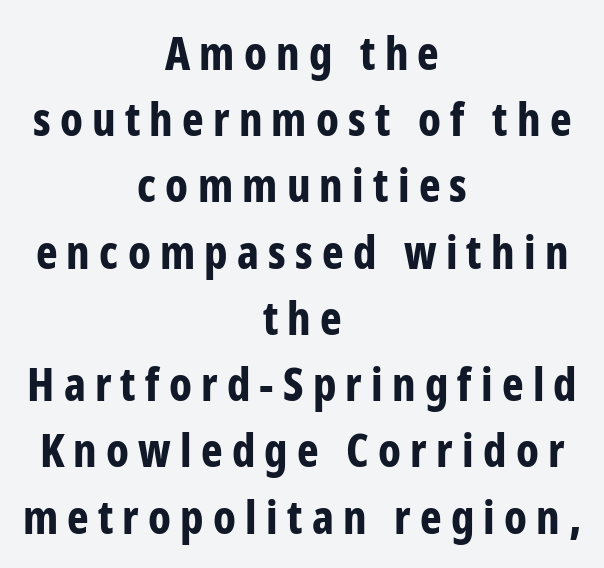
{"serif": "no", "italic": "no", "bold": "yes", "weight": "bold", "width": "condensed", "stroke_contrast": "low", "x_height": "medium", "monospaced": "no", "underline": "no", "align": "center", "line_spacing": "normal", "line_spacing_ratio": 1.44, "letter_spacing": "wide", "letter_spacing_em": 0.2, "glyph_px": 46}
